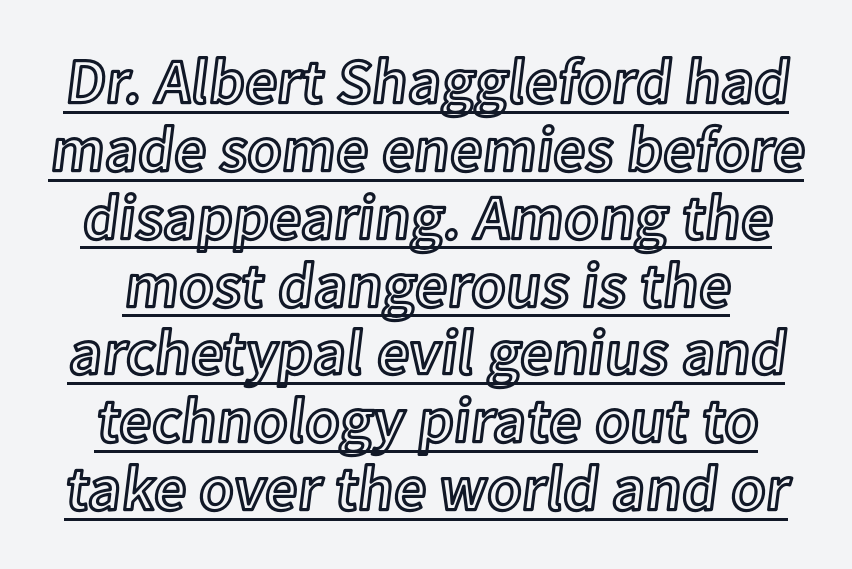
{"width": "normal", "x_height": "medium", "monospaced": "no", "underline": "yes", "line_spacing": "tight", "line_spacing_ratio": 1.06, "letter_spacing": "normal", "letter_spacing_em": 0.0, "glyph_px": 64}
